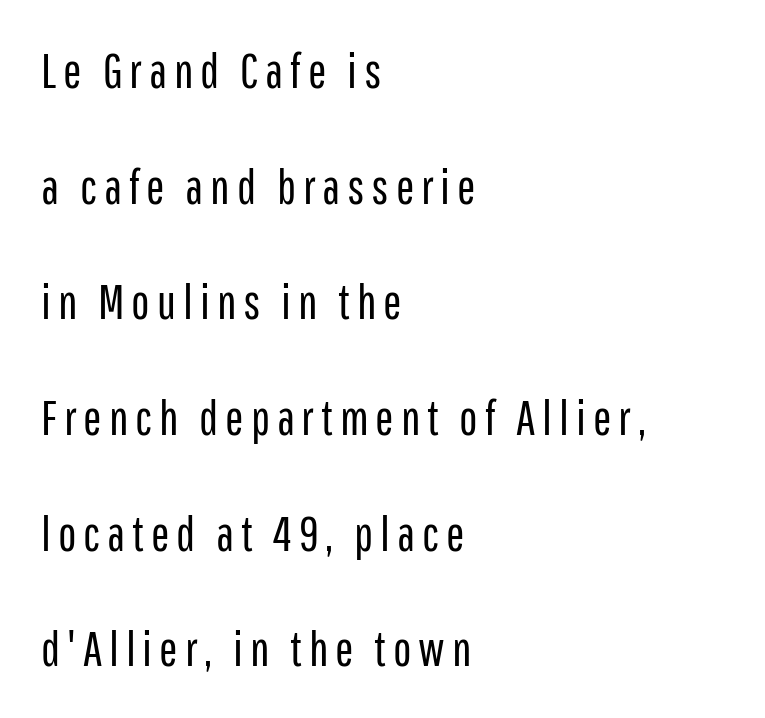
{"serif": "no", "italic": "no", "bold": "no", "weight": "regular", "width": "condensed", "stroke_contrast": "low", "x_height": "medium", "monospaced": "no", "underline": "no", "align": "left", "line_spacing": "loose", "line_spacing_ratio": 2.36, "glyph_px": 49}
